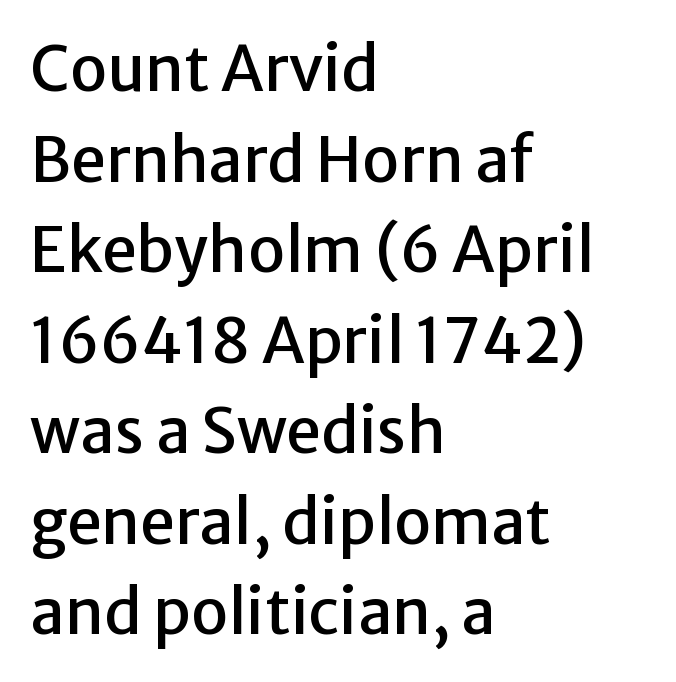
{"serif": "no", "italic": "no", "width": "normal", "stroke_contrast": "low", "x_height": "medium", "monospaced": "no", "underline": "no", "align": "left", "line_spacing": "normal", "line_spacing_ratio": 1.46, "letter_spacing": "normal", "letter_spacing_em": 0.0, "glyph_px": 62}
